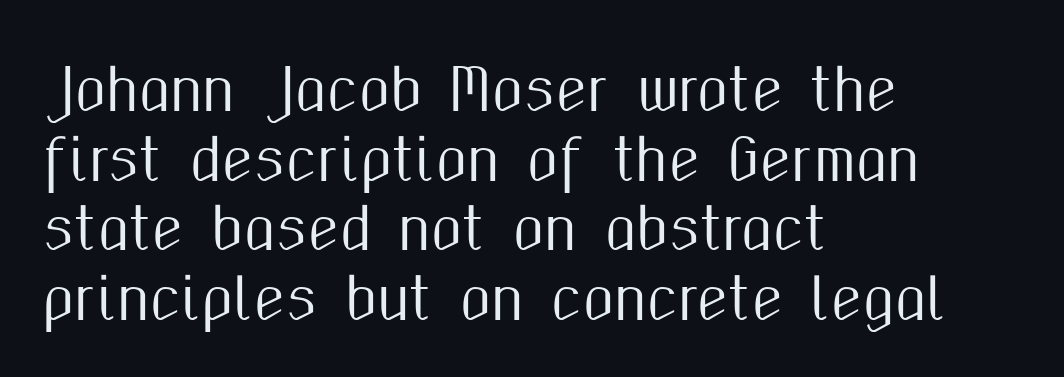
Q: Is the text italic (slanted)? A: No, it is upright.
Q: Is the typeface a serif or a sans-serif typeface? A: Sans-serif.
Q: Is the text underlined? A: No.
Q: How is the paragraph aligned? A: Left-aligned.
Q: Is the spacing between letters normal or unusually wide? A: Normal.
Q: Width (condensed, normal, or wide)? A: Condensed.
Q: Stroke contrast? A: Medium.
Q: x-height? A: Medium.
Q: Monospaced? A: No.
